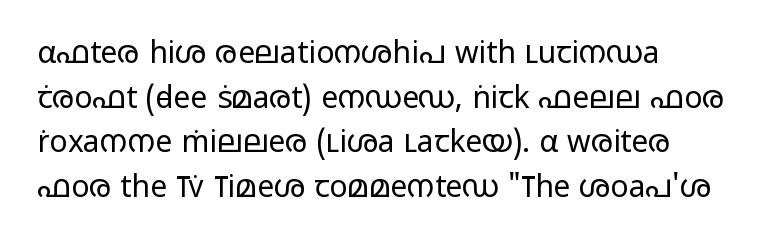
The image shows 30 px regular-weight, wide sans-serif type, upright; set left-aligned, normal line spacing (1.49x), normal letter spacing, not underlined; low stroke contrast and a medium x-height.
